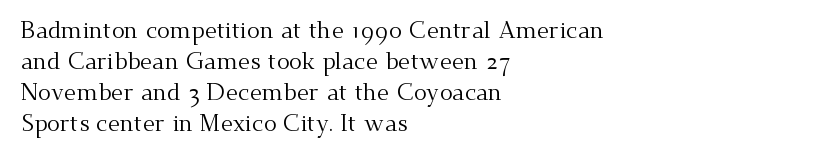
The image shows 24 px text type, upright; set left-aligned, normal line spacing (1.29x), normal letter spacing, not underlined.
